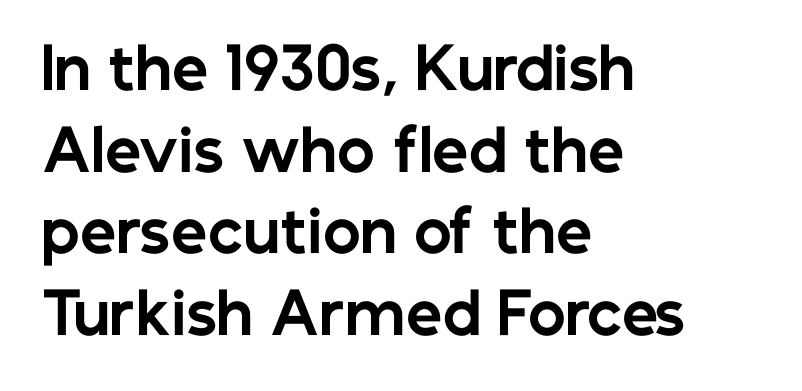
All the whitespace from short lines collects on the right. Quick note: not italic, upright. Do the characters align in a grid? No, the font is proportional. The text was rendered using a sans face with plain stroke endings. Weight check: bold — yes, fully. In terms of leading, this rendering sits right in the middle.
